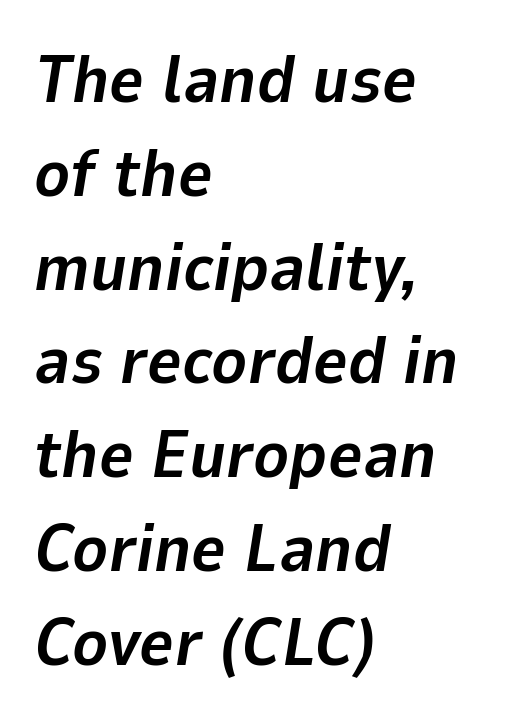
The image shows 67 px bold type, italic (leaning right); set left-aligned, normal line spacing (1.4x), normal letter spacing, not underlined; low stroke contrast and a medium x-height.
